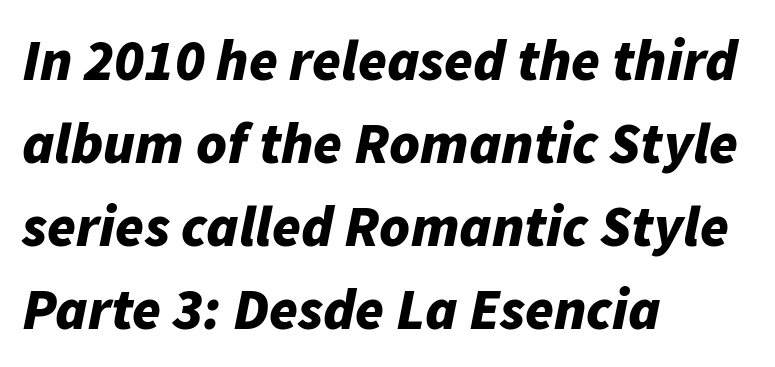
{"italic": "yes", "lean": "right", "slant_degrees": 11, "bold": "yes", "weight": "bold", "width": "normal", "stroke_contrast": "low", "x_height": "medium", "monospaced": "no", "underline": "no", "align": "left", "line_spacing": "normal", "line_spacing_ratio": 1.43, "letter_spacing": "normal", "letter_spacing_em": 0.0, "glyph_px": 58}
